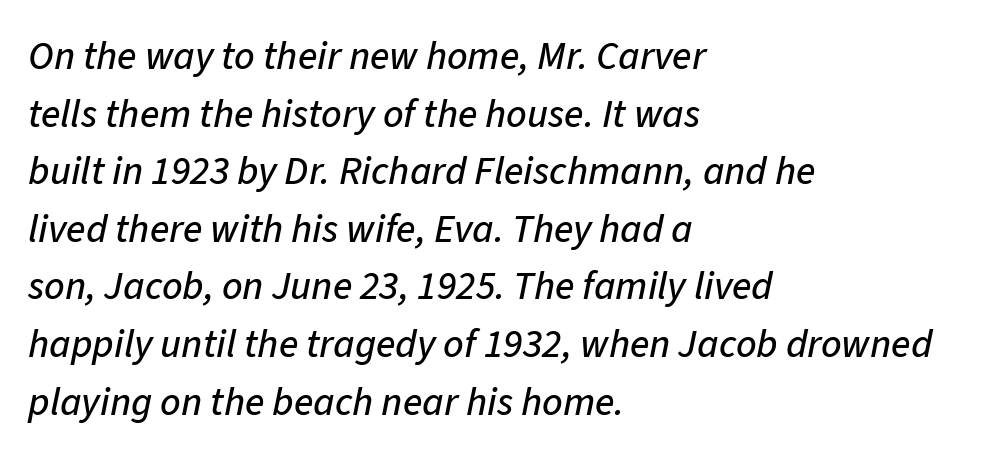
The image shows 40 px text type, italic (leaning right); set left-aligned, normal line spacing (1.44x), normal letter spacing, not underlined; low stroke contrast and a medium x-height.
